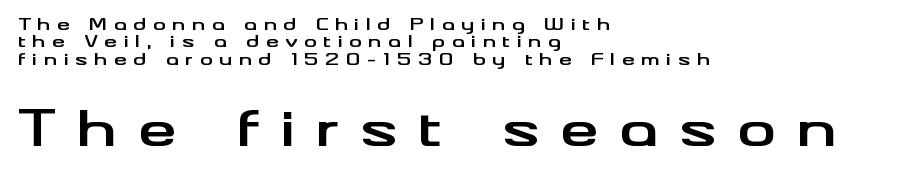
{"serif": "no", "italic": "no", "bold": "yes", "weight": "bold", "width": "wide", "stroke_contrast": "medium", "x_height": "small", "monospaced": "no", "underline": "no", "align": "left", "line_spacing": "tight", "line_spacing_ratio": 1.08, "letter_spacing": "wide", "letter_spacing_em": 0.41, "larger_block": "second", "size_ratio": 3.06, "glyph_px": 49}
